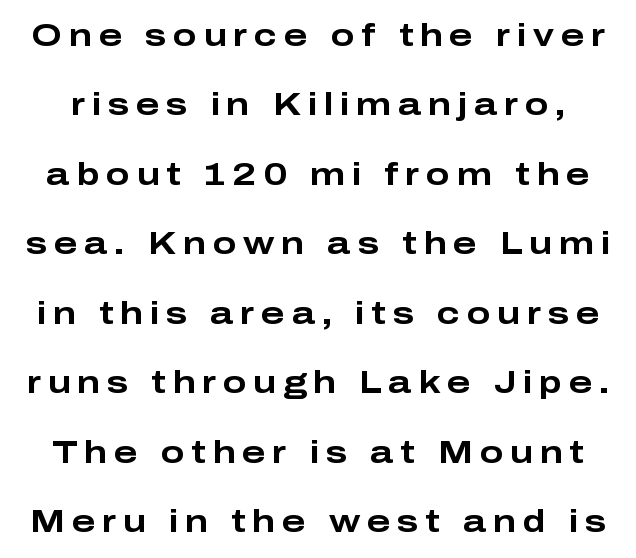
The image shows 31 px bold, wide sans-serif type, upright; set loose line spacing (2.24x), unusually wide letter spacing (+0.22 em), not underlined; low stroke contrast and a medium x-height.
